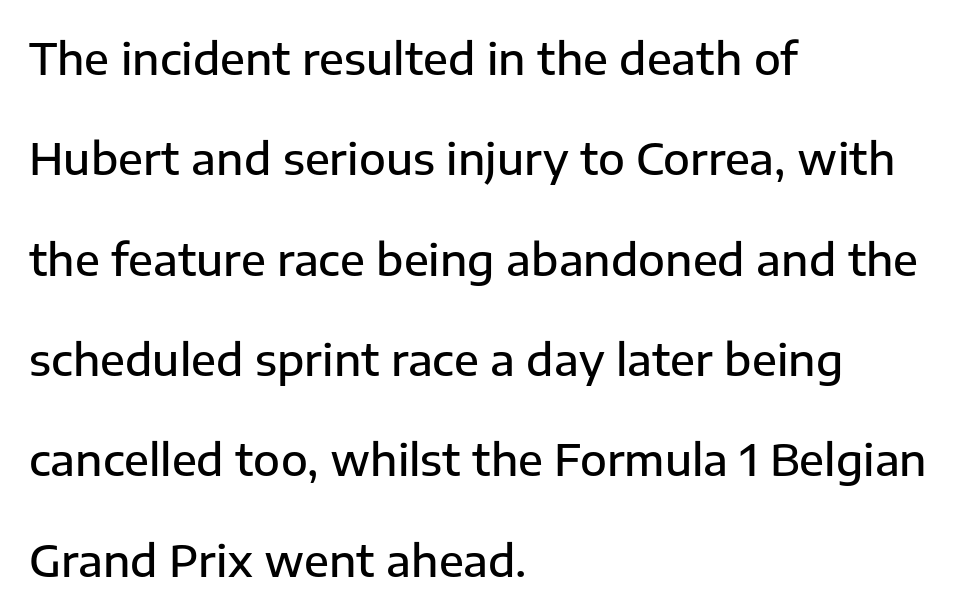
Q: Is the text bold? A: Semi-bold.
Q: Is the text italic (slanted)? A: No, it is upright.
Q: Is the typeface a serif or a sans-serif typeface? A: Sans-serif.
Q: Is the text underlined? A: No.
Q: How is the paragraph aligned? A: Left-aligned.
Q: Is the spacing between letters normal or unusually wide? A: Normal.
Q: Is the spacing between lines tight, normal or loose? A: Loose.
Q: Width (condensed, normal, or wide)? A: Normal.
Q: Stroke contrast? A: Low.
Q: x-height? A: Medium.
Q: Monospaced? A: No.
